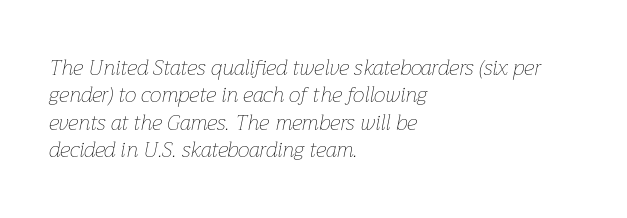
{"italic": "yes", "lean": "right", "slant_degrees": 12, "bold": "no", "underline": "no", "align": "left", "line_spacing": "normal", "line_spacing_ratio": 1.3, "letter_spacing": "normal", "letter_spacing_em": 0.0, "glyph_px": 21}
